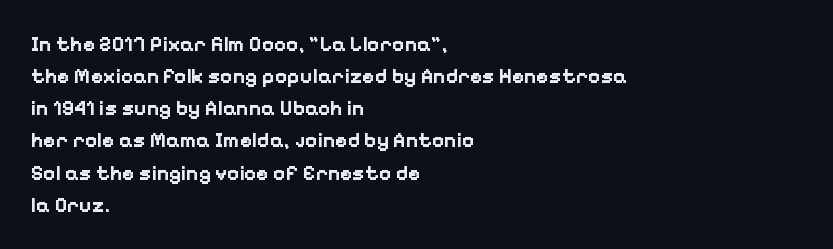
{"italic": "no", "bold": "yes", "underline": "no", "align": "left", "line_spacing": "normal", "line_spacing_ratio": 1.53, "letter_spacing": "normal", "letter_spacing_em": 0.0, "glyph_px": 21}
